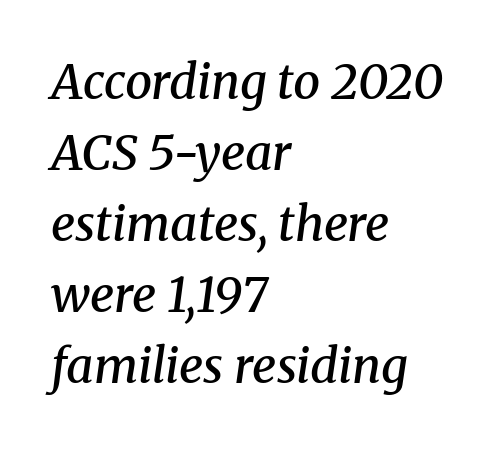
{"serif": "yes", "italic": "yes", "lean": "right", "slant_degrees": 8, "bold": "semi", "weight": "semibold", "width": "normal", "stroke_contrast": "medium", "x_height": "medium", "monospaced": "no", "underline": "no", "align": "left", "line_spacing": "normal", "line_spacing_ratio": 1.48, "letter_spacing": "normal", "letter_spacing_em": 0.0, "glyph_px": 48}
